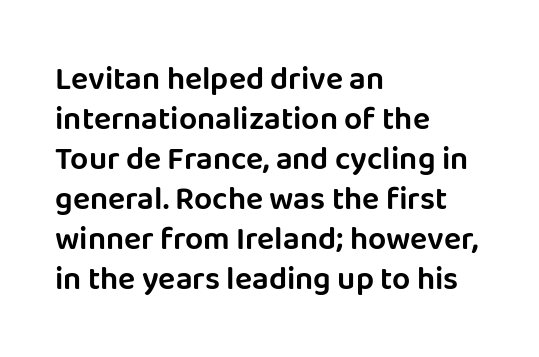
The image shows 32 px sans-serif type, upright; set left-aligned, normal line spacing (1.25x), normal letter spacing, not underlined; low stroke contrast and a large x-height.
